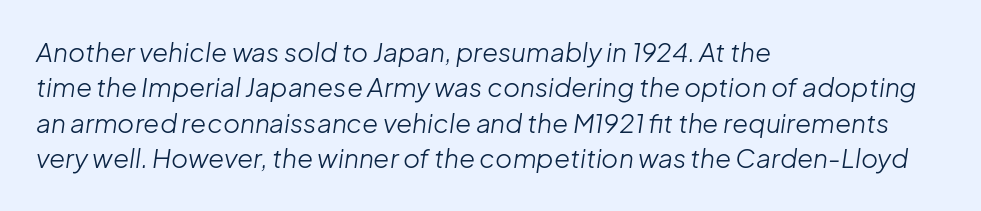
Q: Is the text bold? A: No.
Q: Is the text italic (slanted)? A: Yes, it leans right by about 8 degrees.
Q: Is the text underlined? A: No.
Q: How is the paragraph aligned? A: Left-aligned.
Q: Is the spacing between letters normal or unusually wide? A: Normal.
Q: Is the spacing between lines tight, normal or loose? A: Normal.
